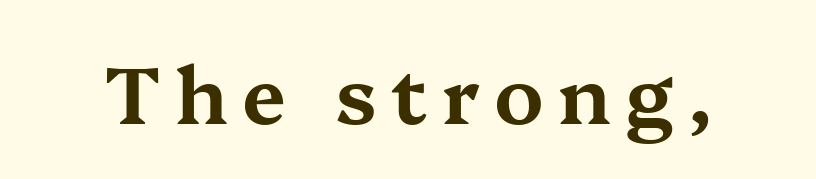
The image shows 79 px wide serif type, upright; set not underlined; medium stroke contrast and a medium x-height.
